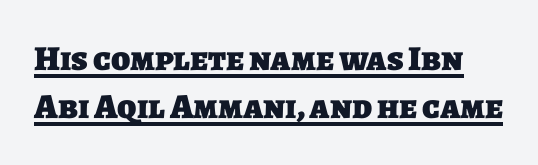
This is underlined copy, the kind a proofreader might mark for attention. The designer went with a sans here, leaving each stem footless. A dark, heavy texture on the line: the type is bold. Between one letter and the next there's only the usual sliver of space. Regular leading. This sample has the flowing, uneven cadence of proportional lettering.
